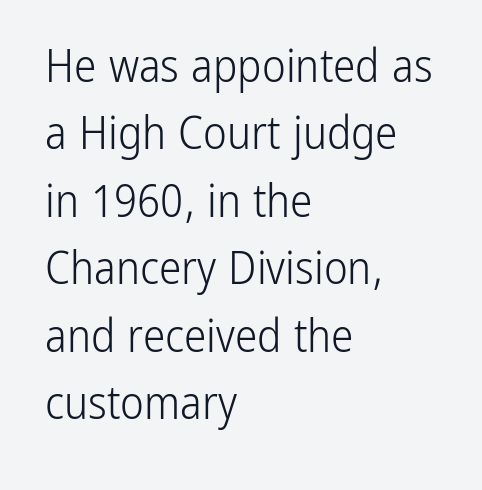
The image shows 45 px light, condensed sans-serif type, upright; set left-aligned, normal line spacing (1.5x), normal letter spacing, not underlined; low stroke contrast and a medium x-height.
